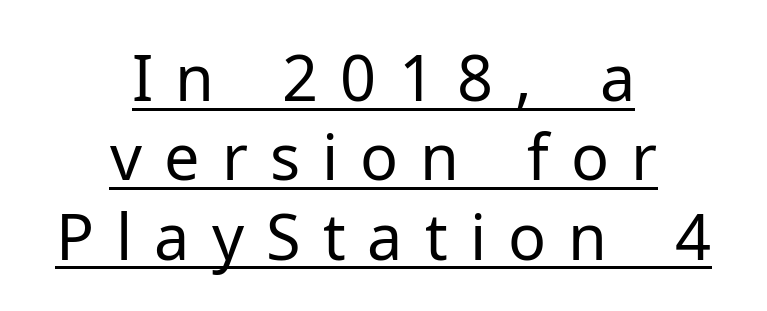
Q: Is the text bold? A: No.
Q: Is the text italic (slanted)? A: No, it is upright.
Q: Is the typeface a serif or a sans-serif typeface? A: Sans-serif.
Q: Is the text underlined? A: Yes.
Q: How is the paragraph aligned? A: Centered.
Q: Is the spacing between letters normal or unusually wide? A: Unusually wide.
Q: Is the spacing between lines tight, normal or loose? A: Normal.
Q: Width (condensed, normal, or wide)? A: Normal.
Q: Stroke contrast? A: Low.
Q: x-height? A: Medium.
Q: Monospaced? A: No.
